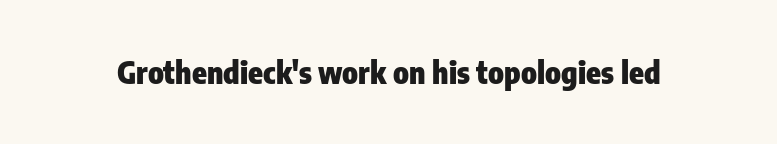
Looks like regular typesetting: each glyph gets only the width it needs. Classification — sans serif. Stroke thickness is high; the sample reads as a true bold. The lettering holds an erect, upright posture throughout. The area under the type is left untouched.
